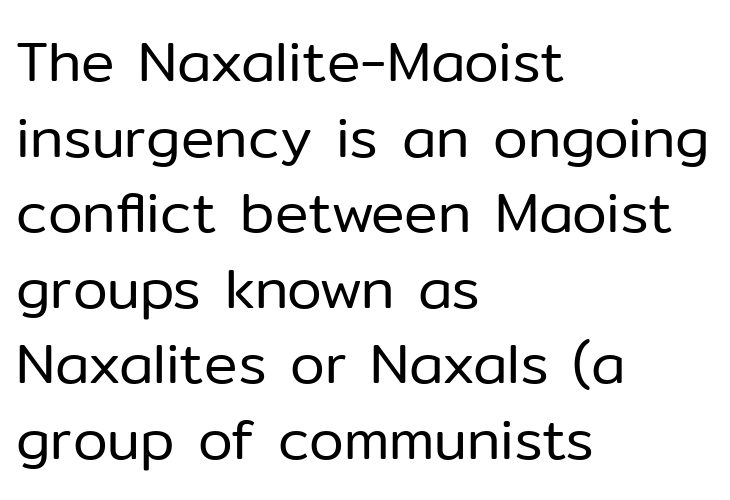
Characters remain perfectly vertical along every line. Look at the tracking — it's just the regular setting, nothing added. Is the type heavy? It reads as light-to-regular instead. Looks like regular typesetting: each glyph gets only the width it needs. The zone under the glyphs is completely vacant.
